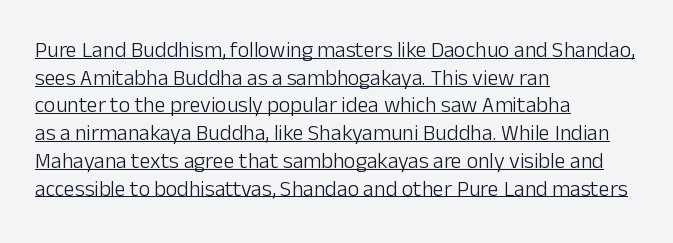
Q: Is the text bold? A: No.
Q: Is the text italic (slanted)? A: No, it is upright.
Q: Is the text underlined? A: Yes.
Q: How is the paragraph aligned? A: Left-aligned.
Q: Is the spacing between letters normal or unusually wide? A: Normal.
Q: Is the spacing between lines tight, normal or loose? A: Normal.
